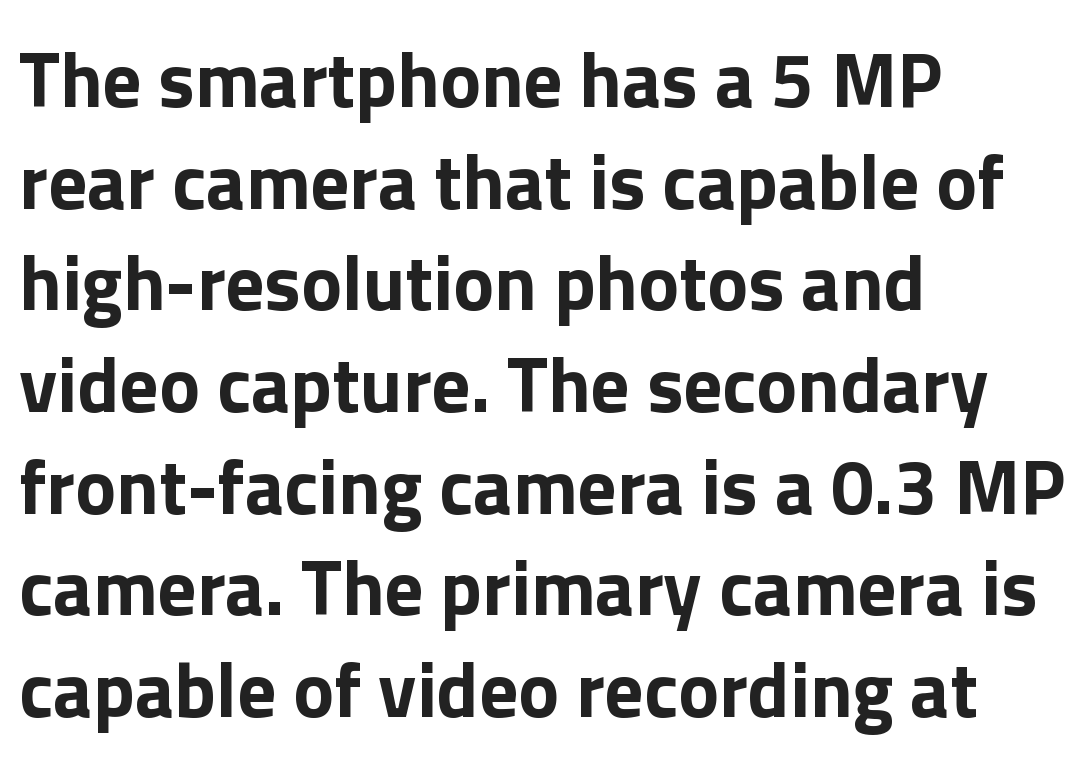
The image shows 77 px bold sans-serif type, upright; set left-aligned, normal line spacing (1.32x), normal letter spacing, not underlined; a medium x-height.
